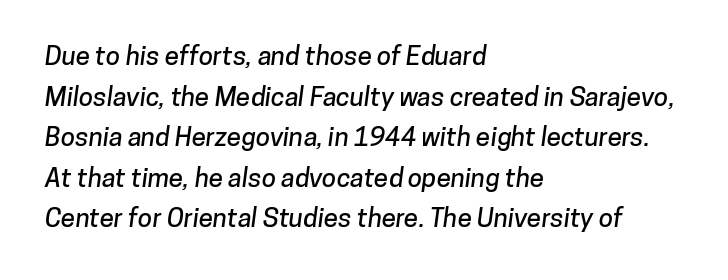
The image shows 26 px text type; set left-aligned, normal line spacing (1.56x), normal letter spacing, not underlined.
